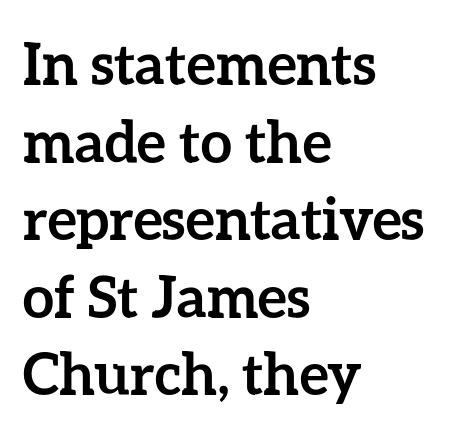
Q: Is the text bold? A: Yes.
Q: Is the text italic (slanted)? A: No, it is upright.
Q: Is the text underlined? A: No.
Q: How is the paragraph aligned? A: Left-aligned.
Q: Is the spacing between letters normal or unusually wide? A: Normal.
Q: Is the spacing between lines tight, normal or loose? A: Normal.
Q: Width (condensed, normal, or wide)? A: Normal.
Q: Stroke contrast? A: Low.
Q: x-height? A: Medium.
Q: Monospaced? A: No.
